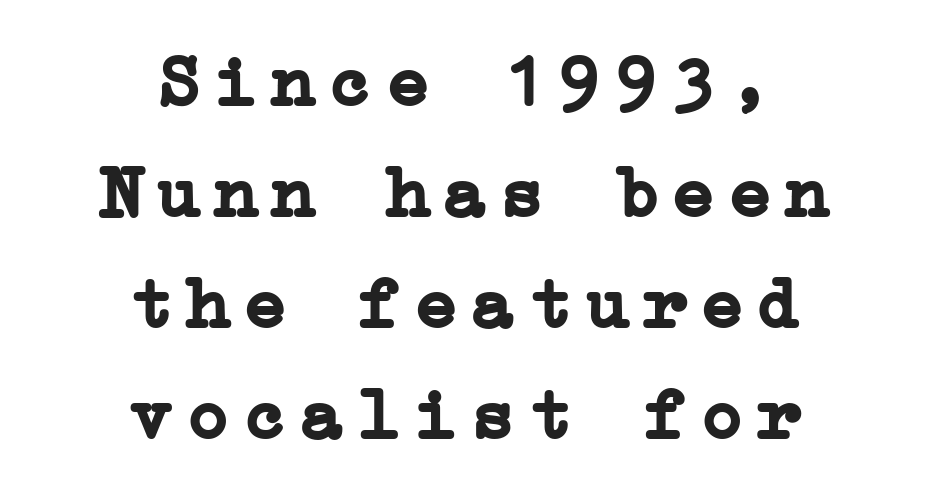
Designer's note — italics off, roman on. Examine the stroke ends and you'll spot serifs. Reading down the column, the eye jumps a familiar distance to each next line. Where is the straight margin? There isn't one; the lines are centered. Typographic density is high because the face is bold. Has an underline been added? It has not.
